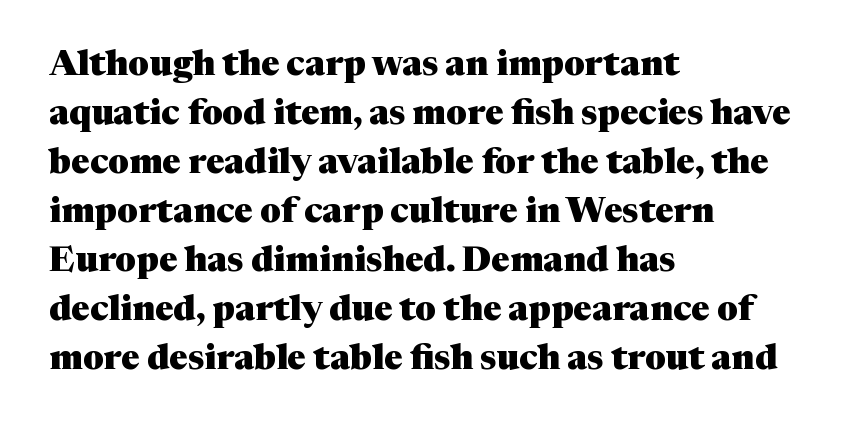
{"serif": "yes", "italic": "no", "bold": "yes", "weight": "heavy", "width": "normal", "stroke_contrast": "medium", "x_height": "medium", "monospaced": "no", "underline": "no", "align": "left", "line_spacing": "normal", "line_spacing_ratio": 1.4, "letter_spacing": "normal", "letter_spacing_em": 0.0, "glyph_px": 35}
